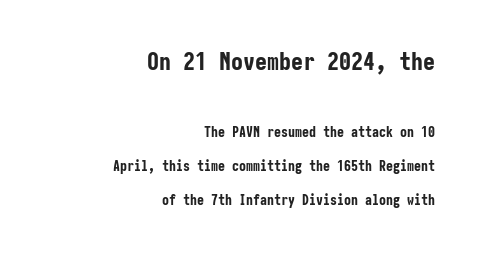
{"italic": "no", "bold": "yes", "underline": "no", "align": "right", "line_spacing": "loose", "line_spacing_ratio": 2.42, "letter_spacing": "normal", "letter_spacing_em": 0.0, "larger_block": "first", "size_ratio": 1.71, "glyph_px": 24}
